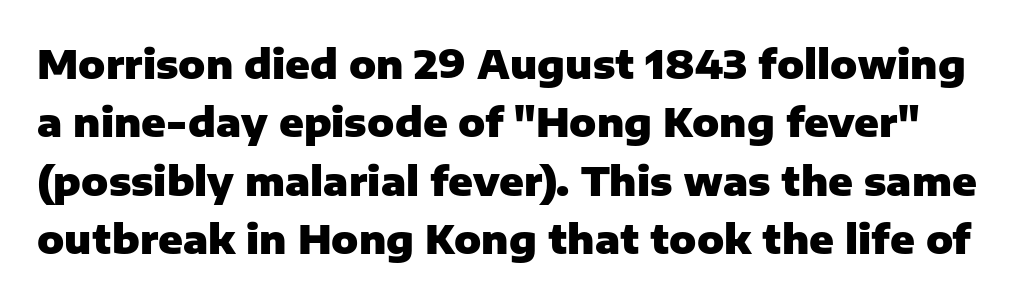
{"serif": "no", "italic": "no", "bold": "yes", "weight": "heavy", "width": "normal", "stroke_contrast": "low", "x_height": "medium", "monospaced": "no", "underline": "no", "line_spacing": "normal", "line_spacing_ratio": 1.46, "letter_spacing": "normal", "letter_spacing_em": 0.0, "glyph_px": 40}
